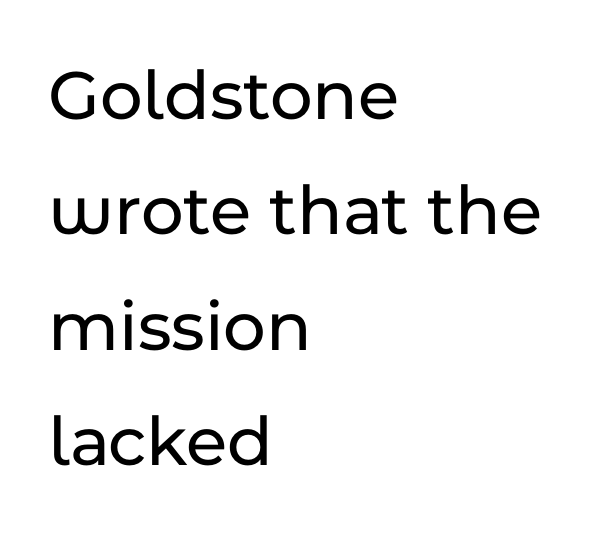
These lines are set flush left with a ragged right edge. Anything drawn beneath the words? Only blank space. Successive baselines arrive at the customary interval. Does the type have serifs? No, each stem ends abruptly.
